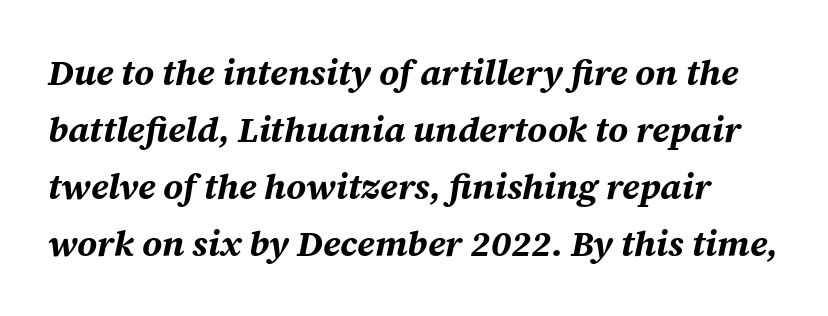
The image shows 36 px bold type, italic (leaning right); set normal line spacing (1.58x), normal letter spacing, not underlined; medium stroke contrast and a medium x-height.
